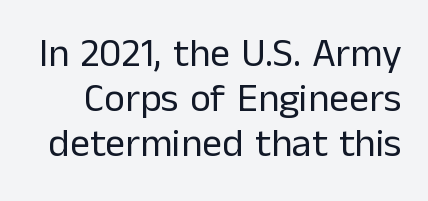
Think of a printed novel: that variable character pitch is what you see here. The specimen reads as upright at a glance. Look at the tracking — it's just the regular setting, nothing added. This is not heavy type; no bold has been used. The foot of each line stays bare and open. Interline gaps are noticeably narrow in this sample.
